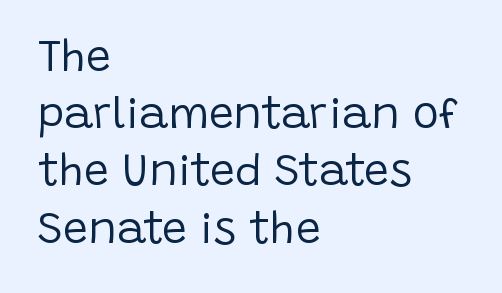
The image shows 44 px regular-weight sans-serif type, upright; set left-aligned, normal line spacing (1.3x), normal letter spacing, not underlined; low stroke contrast and a large x-height.
